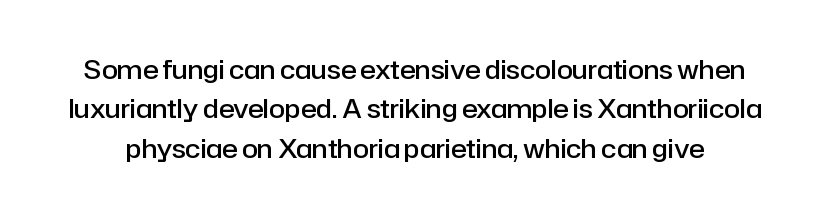
The font's upright variant was chosen for this text. The block of text has a typical density, with ordinary space between rows. Check under the words: just untouched page. A semibold gives these letters moderate extra thickness, short of bold. These lines keep a tight, regular rhythm from letter to letter.
